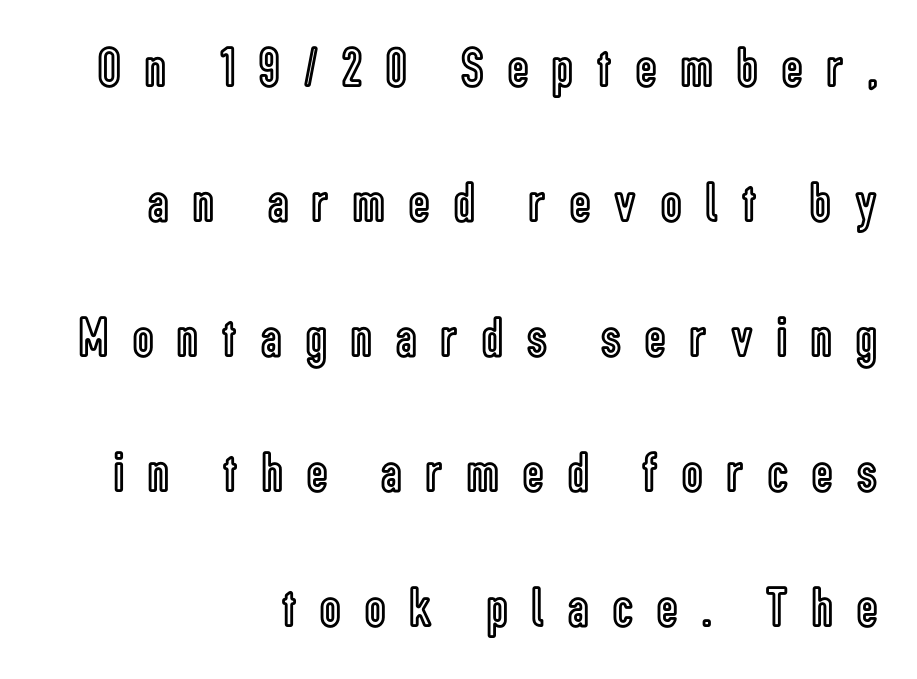
The image shows 57 px condensed type, upright; set right-aligned, loose line spacing (2.37x), unusually wide letter spacing (+0.43 em), not underlined; a medium x-height.
